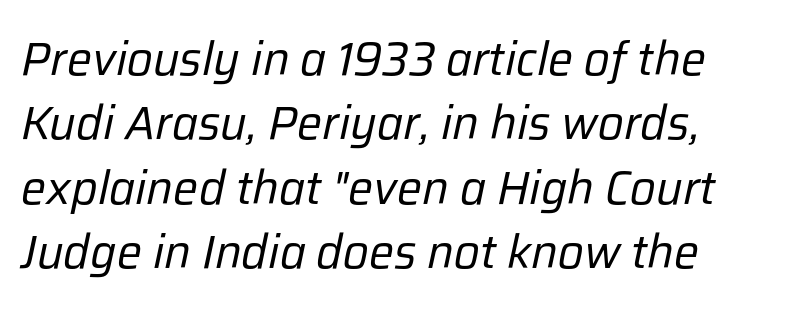
{"italic": "yes", "lean": "right", "slant_degrees": 12, "bold": "no", "weight": "regular", "width": "normal", "stroke_contrast": "low", "x_height": "medium", "monospaced": "no", "underline": "no", "align": "left", "line_spacing": "normal", "line_spacing_ratio": 1.37, "letter_spacing": "normal", "letter_spacing_em": 0.0, "glyph_px": 47}
